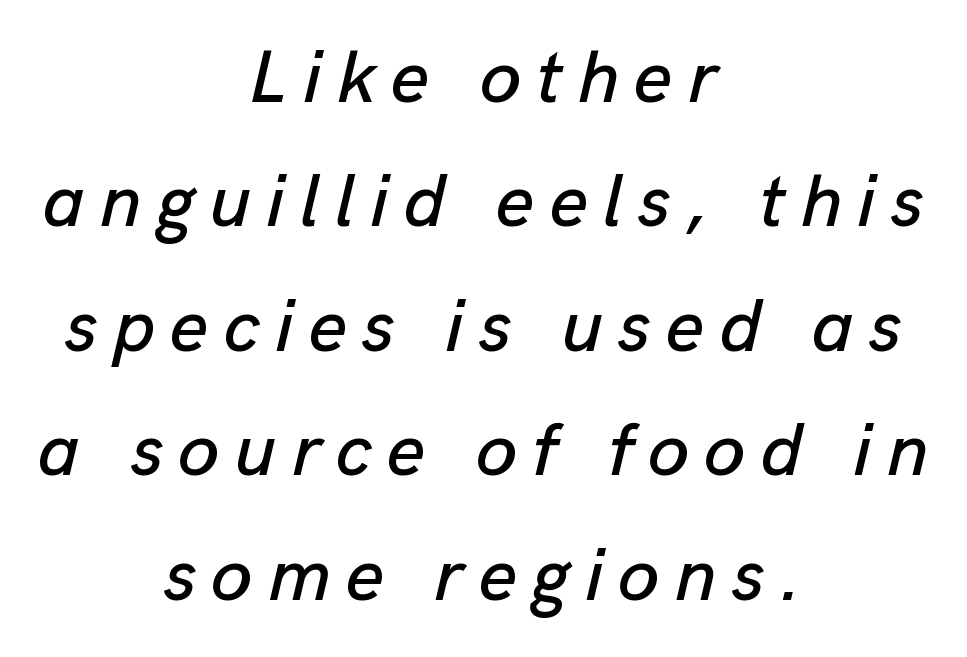
These lines are rendered in a variable-pitch font. Where is the straight margin? There isn't one; the lines are centered. The leading is moderate, giving the passage an even texture. Unmarked baselines from the first word to the last. Slant detected: the letters are inclined. Compared with typical body copy, the letter spacing here is much looser.
